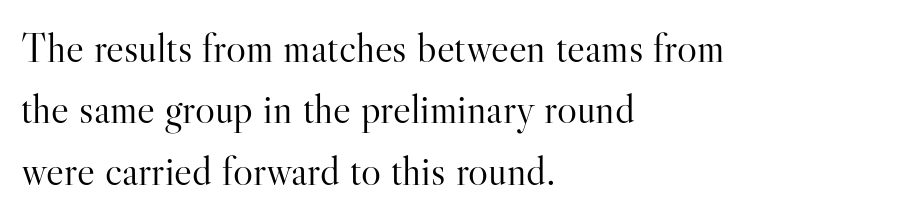
Q: Is the text bold? A: No.
Q: Is the text italic (slanted)? A: No, it is upright.
Q: Is the typeface a serif or a sans-serif typeface? A: Serif.
Q: Is the text underlined? A: No.
Q: How is the paragraph aligned? A: Left-aligned.
Q: Is the spacing between letters normal or unusually wide? A: Normal.
Q: Is the spacing between lines tight, normal or loose? A: Normal.
Q: Width (condensed, normal, or wide)? A: Normal.
Q: Stroke contrast? A: High.
Q: x-height? A: Small.
Q: Monospaced? A: No.
